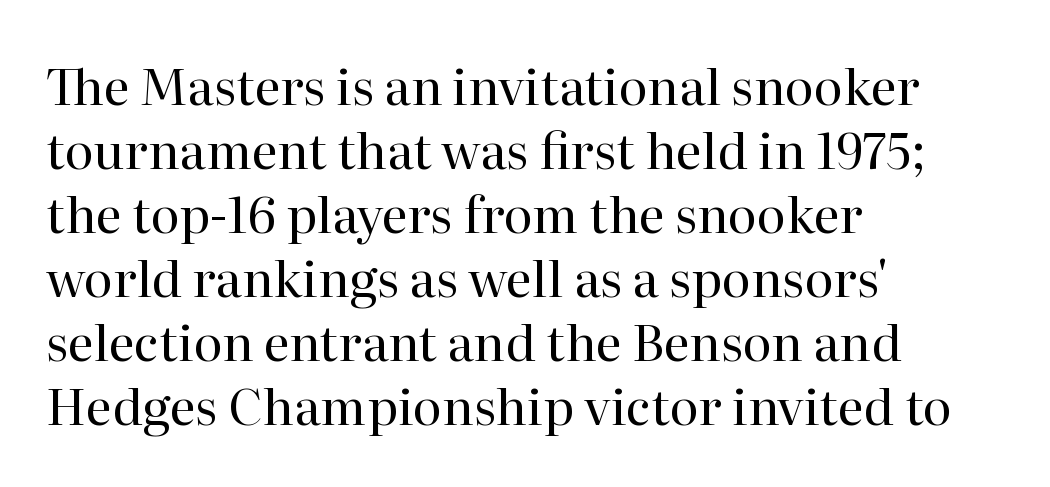
Q: Is the text bold? A: No.
Q: Is the text italic (slanted)? A: No, it is upright.
Q: Is the typeface a serif or a sans-serif typeface? A: Serif.
Q: Is the text underlined? A: No.
Q: How is the paragraph aligned? A: Left-aligned.
Q: Is the spacing between letters normal or unusually wide? A: Normal.
Q: Is the spacing between lines tight, normal or loose? A: Normal.
Q: Width (condensed, normal, or wide)? A: Normal.
Q: Stroke contrast? A: High.
Q: x-height? A: Medium.
Q: Monospaced? A: No.
